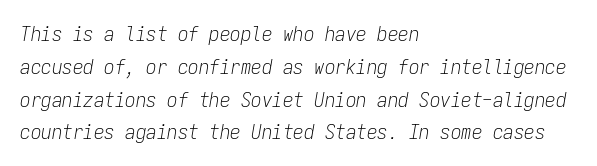
Q: Is the text bold? A: No.
Q: Is the text italic (slanted)? A: Yes, it leans right by about 9 degrees.
Q: Is the text underlined? A: No.
Q: How is the paragraph aligned? A: Left-aligned.
Q: Is the spacing between letters normal or unusually wide? A: Normal.
Q: Is the spacing between lines tight, normal or loose? A: Normal.
